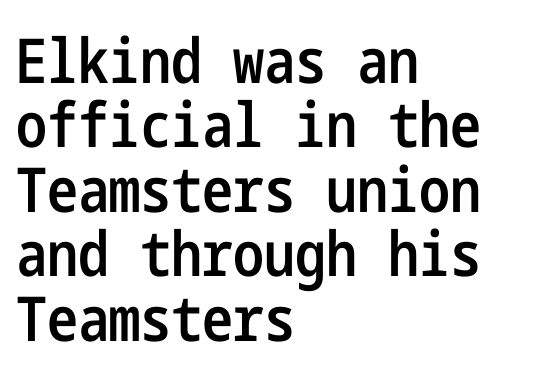
{"serif": "no", "italic": "no", "bold": "semi", "weight": "semibold", "width": "condensed", "stroke_contrast": "low", "x_height": "medium", "underline": "no", "align": "left", "line_spacing": "tight", "line_spacing_ratio": 1.04, "letter_spacing": "normal", "letter_spacing_em": 0.0, "glyph_px": 62}
